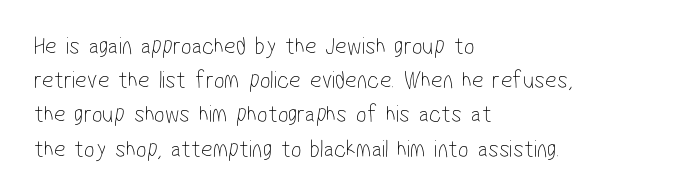
A clean baseline with only descenders dipping below it. Counters stay open thanks to moderate or lighter strokes. Words appear dense and cohesive because spacing is normal. Quick note: interline space is typical. Alignment: flush left.
